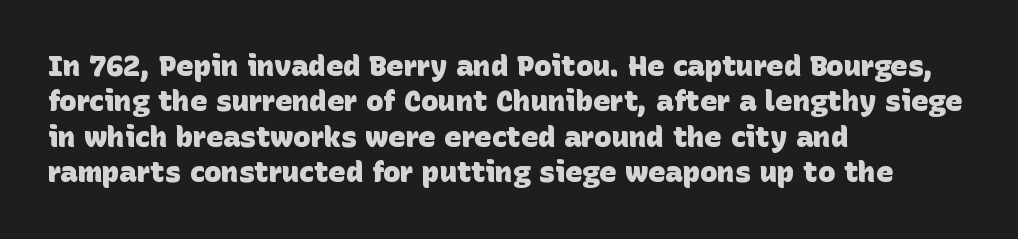
Default kerning and tracking; the words read as compact shapes. Compared with an ordinary text face, these strokes are far heavier — a full bold. Note the varied advance widths — an 'i' is clearly narrower than an 'm'. Has an underline been added? It has not.
